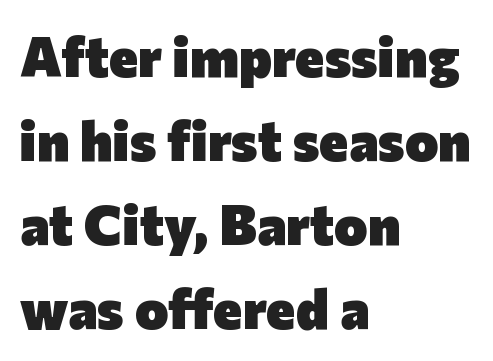
The font's upright variant was chosen for this text. Examine the stroke ends and you'll find no serifs. The rag falls on the right side of this text block. Interline gaps are of average width in this sample.
